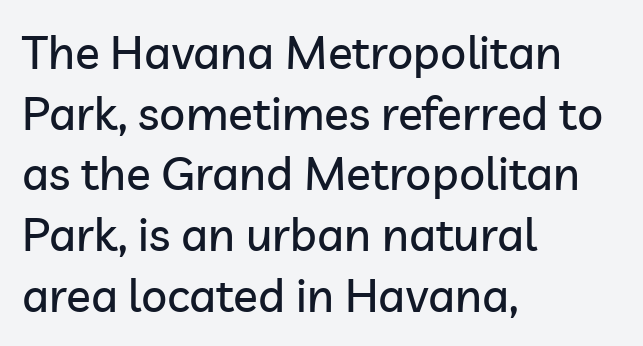
In terms of letterspacing, this is plain default setting. Horizontal bands of white between lines are of average thickness. This sample has the flowing, uneven cadence of proportional lettering. Glance below the letters and you will spot only blank space.
